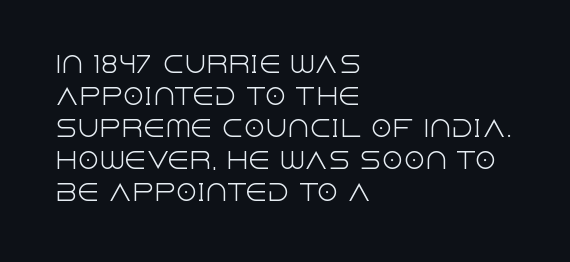
The image shows 22 px text type, upright; set left-aligned, normal line spacing (1.46x), normal letter spacing, not underlined.
